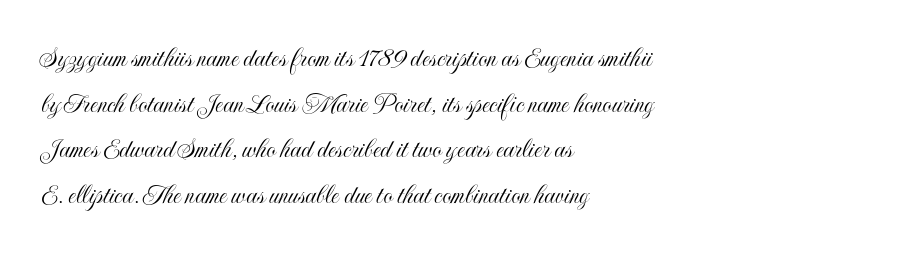
{"width": "condensed", "x_height": "small", "monospaced": "no", "underline": "no", "align": "left", "line_spacing": "normal", "line_spacing_ratio": 1.57, "letter_spacing": "normal", "letter_spacing_em": 0.0, "glyph_px": 29}
